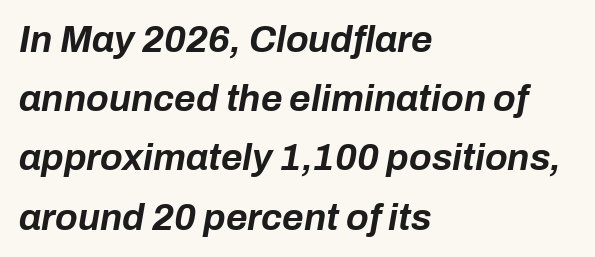
The image shows 37 px bold type, italic (leaning right); set left-aligned, normal line spacing (1.6x), normal letter spacing, not underlined; low stroke contrast and a medium x-height.
